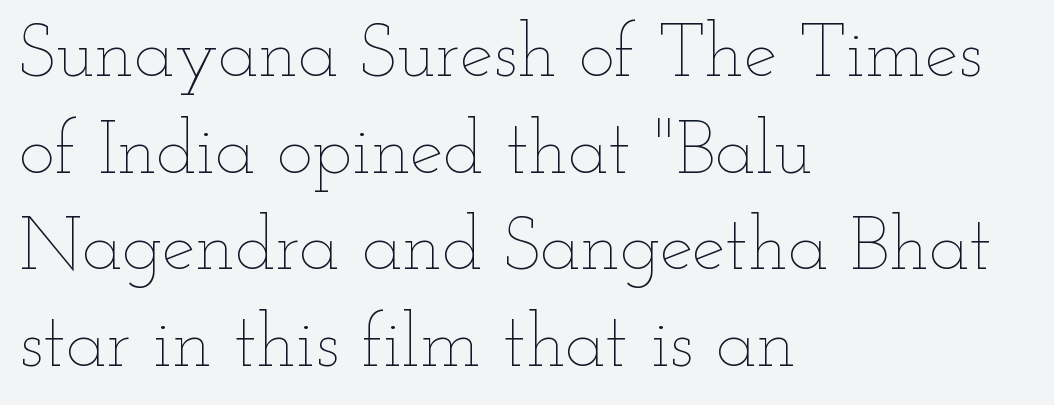
Q: Is the text bold? A: No.
Q: Is the text italic (slanted)? A: No, it is upright.
Q: Is the text underlined? A: No.
Q: How is the paragraph aligned? A: Left-aligned.
Q: Is the spacing between letters normal or unusually wide? A: Normal.
Q: Is the spacing between lines tight, normal or loose? A: Normal.
Q: Width (condensed, normal, or wide)? A: Wide.
Q: Stroke contrast? A: Low.
Q: x-height? A: Small.
Q: Monospaced? A: No.
